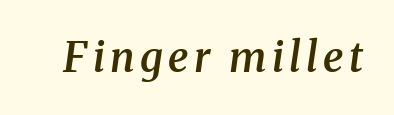
The image shows 41 px semibold serif type, italic (leaning right); set not underlined; medium stroke contrast and a medium x-height.
